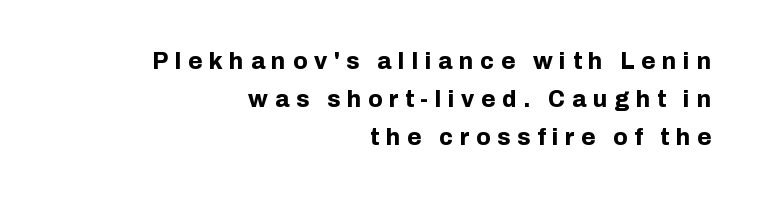
The letters stand straight up with perfectly vertical stems. This rendering features lettering with no underline. The paragraph has a hard right edge and a soft left edge. Whoever set this chose a conventional vertical rhythm.
